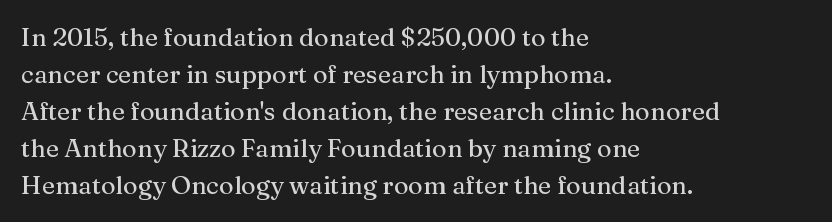
The image shows 25 px text type, upright; set left-aligned, normal line spacing (1.48x), normal letter spacing, not underlined.
